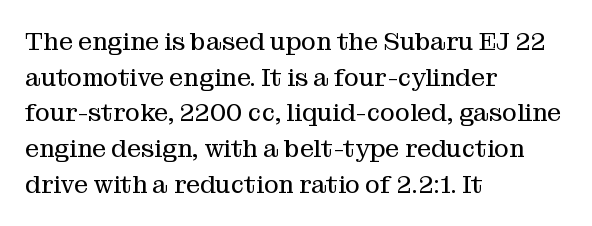
The image shows 25 px text type, upright; set left-aligned, normal line spacing (1.43x), normal letter spacing, not underlined.
